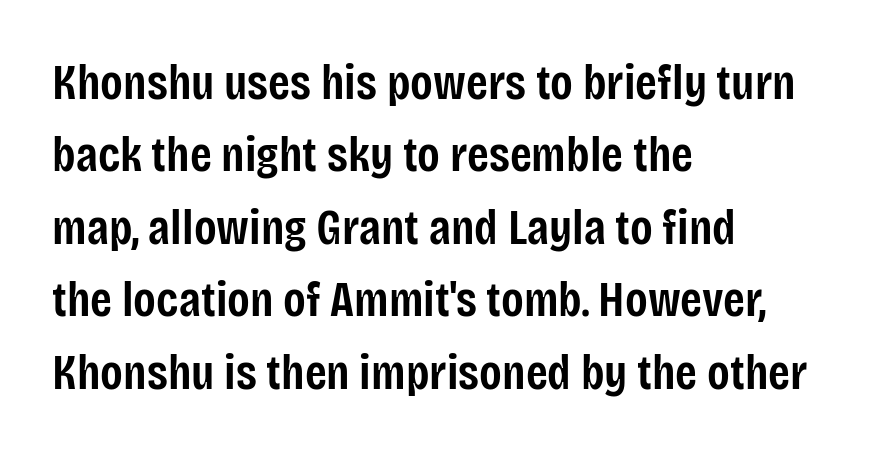
Q: Is the text bold? A: Semi-bold.
Q: Is the text italic (slanted)? A: No, it is upright.
Q: Is the typeface a serif or a sans-serif typeface? A: Sans-serif.
Q: Is the text underlined? A: No.
Q: How is the paragraph aligned? A: Left-aligned.
Q: Is the spacing between letters normal or unusually wide? A: Normal.
Q: Is the spacing between lines tight, normal or loose? A: Normal.
Q: Width (condensed, normal, or wide)? A: Condensed.
Q: Stroke contrast? A: Low.
Q: x-height? A: Large.
Q: Monospaced? A: No.
